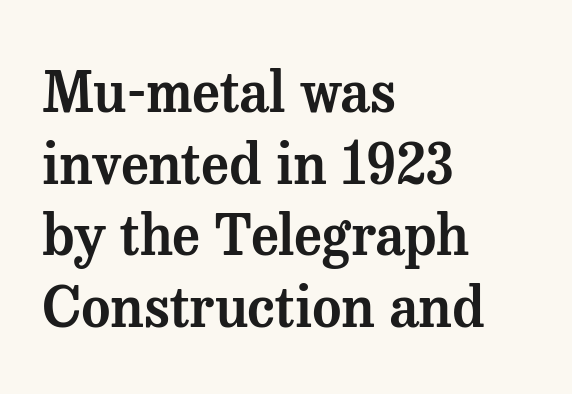
{"serif": "yes", "italic": "no", "width": "normal", "stroke_contrast": "medium", "x_height": "medium", "monospaced": "no", "underline": "no", "align": "left", "line_spacing": "normal", "line_spacing_ratio": 1.28, "letter_spacing": "normal", "letter_spacing_em": 0.0, "glyph_px": 56}
